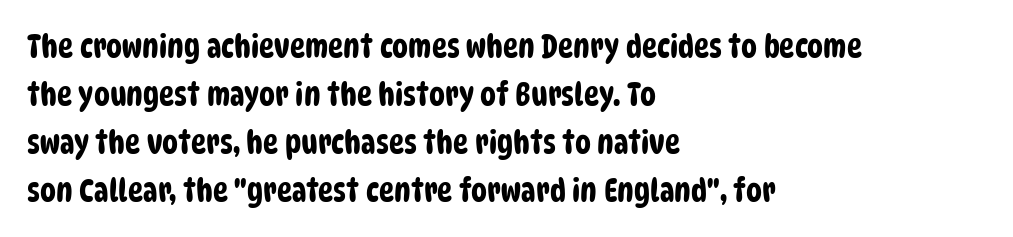
You could not count columns in this text — the font is proportionally spaced. The typeface chosen for these lines omits serifs. The ragged edge is on the right, which tells us the setting is flush left. A typesetter would call this leading conventional body-copy spacing.
